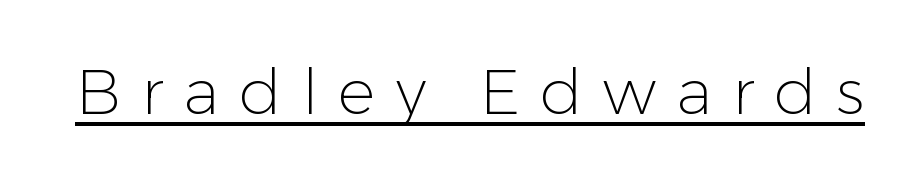
{"serif": "no", "italic": "no", "bold": "no", "weight": "light", "width": "normal", "stroke_contrast": "low", "x_height": "medium", "monospaced": "no", "underline": "yes", "letter_spacing": "wide", "letter_spacing_em": 0.32, "glyph_px": 63}
